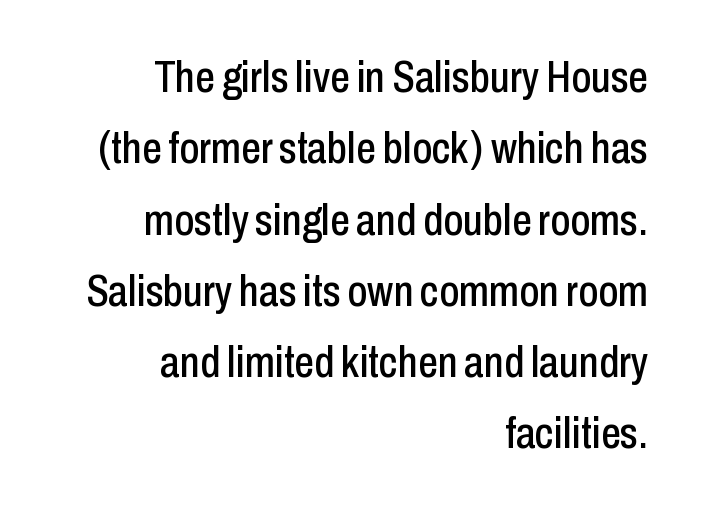
{"serif": "no", "italic": "no", "width": "condensed", "stroke_contrast": "low", "x_height": "medium", "monospaced": "no", "underline": "no", "align": "right", "line_spacing": "normal", "line_spacing_ratio": 1.62, "letter_spacing": "normal", "letter_spacing_em": 0.0, "glyph_px": 44}
